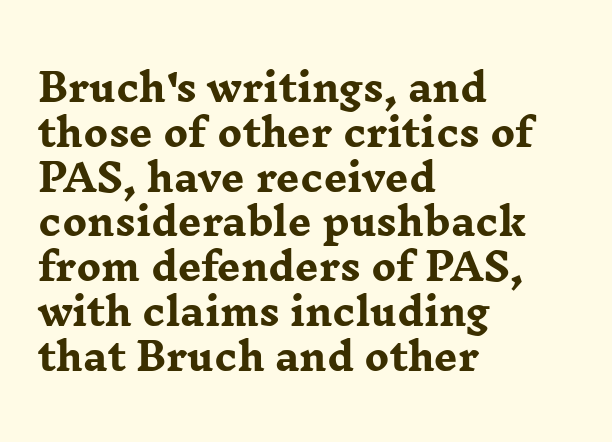
Q: Is the text bold? A: Yes.
Q: Is the text italic (slanted)? A: No, it is upright.
Q: Is the typeface a serif or a sans-serif typeface? A: Serif.
Q: Is the text underlined? A: No.
Q: How is the paragraph aligned? A: Left-aligned.
Q: Is the spacing between letters normal or unusually wide? A: Normal.
Q: Width (condensed, normal, or wide)? A: Wide.
Q: Stroke contrast? A: Low.
Q: x-height? A: Medium.
Q: Monospaced? A: No.
